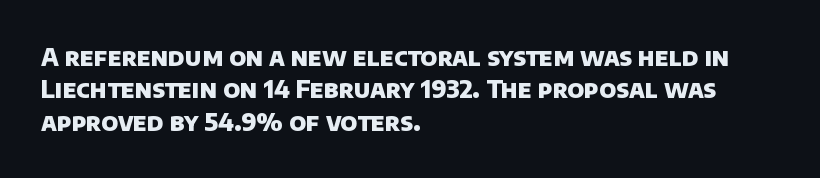
{"bold": "yes", "underline": "no", "align": "left", "line_spacing": "normal", "line_spacing_ratio": 1.35, "letter_spacing": "normal", "letter_spacing_em": 0.0, "glyph_px": 24}
